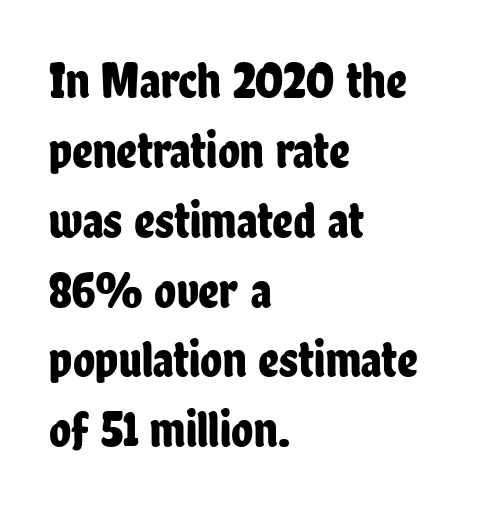
{"serif": "no", "italic": "no", "width": "condensed", "stroke_contrast": "low", "x_height": "medium", "monospaced": "no", "underline": "no", "align": "left", "line_spacing": "normal", "line_spacing_ratio": 1.37, "letter_spacing": "normal", "letter_spacing_em": 0.0, "glyph_px": 51}
